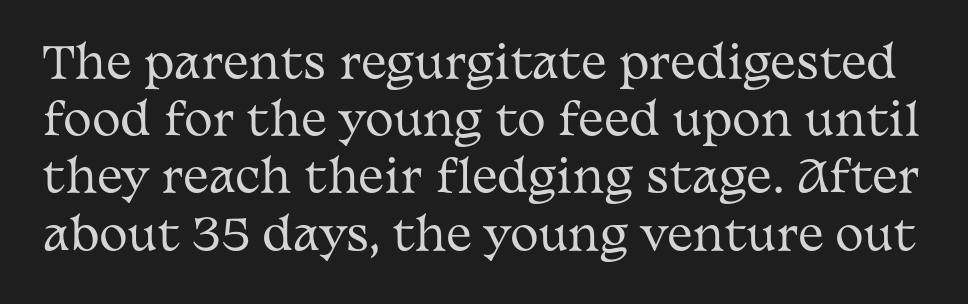
Q: Is the text bold? A: No.
Q: Is the text italic (slanted)? A: No, it is upright.
Q: Is the typeface a serif or a sans-serif typeface? A: Serif.
Q: Is the text underlined? A: No.
Q: Is the spacing between letters normal or unusually wide? A: Normal.
Q: Is the spacing between lines tight, normal or loose? A: Normal.
Q: Width (condensed, normal, or wide)? A: Wide.
Q: Stroke contrast? A: Medium.
Q: x-height? A: Medium.
Q: Monospaced? A: No.
